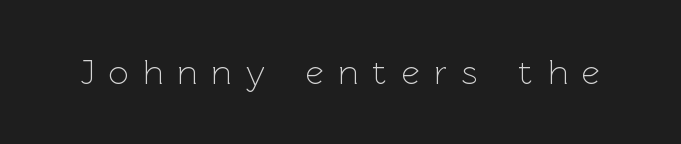
{"serif": "no", "italic": "no", "bold": "no", "weight": "light", "width": "normal", "x_height": "medium", "monospaced": "no", "underline": "no", "letter_spacing": "wide", "letter_spacing_em": 0.41, "glyph_px": 35}
